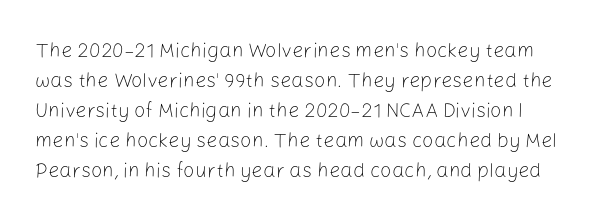
Q: Is the text bold? A: No.
Q: Is the text italic (slanted)? A: No, it is upright.
Q: Is the text underlined? A: No.
Q: Is the spacing between letters normal or unusually wide? A: Normal.
Q: Is the spacing between lines tight, normal or loose? A: Normal.
